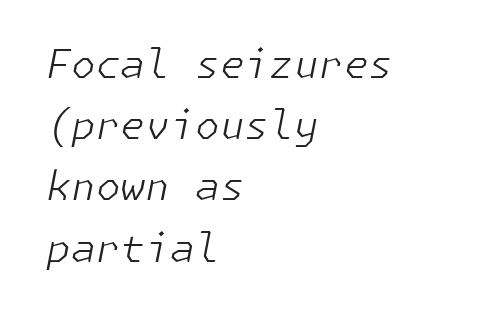
The image shows 40 px light type, italic (leaning right); set left-aligned, normal line spacing (1.53x), normal letter spacing, not underlined; low stroke contrast and a medium x-height.
